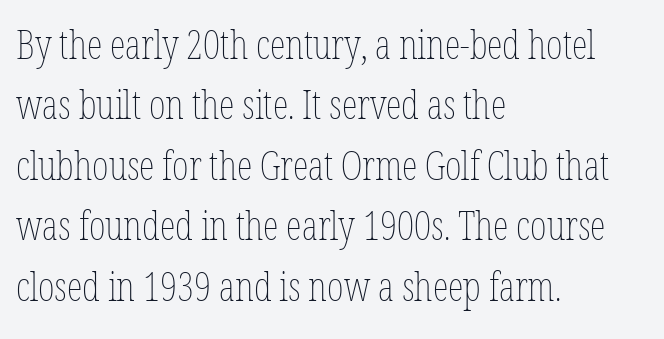
Q: Is the text bold? A: No.
Q: Is the text italic (slanted)? A: No, it is upright.
Q: Is the text underlined? A: No.
Q: How is the paragraph aligned? A: Left-aligned.
Q: Is the spacing between letters normal or unusually wide? A: Normal.
Q: Is the spacing between lines tight, normal or loose? A: Normal.
Q: Width (condensed, normal, or wide)? A: Condensed.
Q: Stroke contrast? A: Low.
Q: x-height? A: Medium.
Q: Monospaced? A: No.
